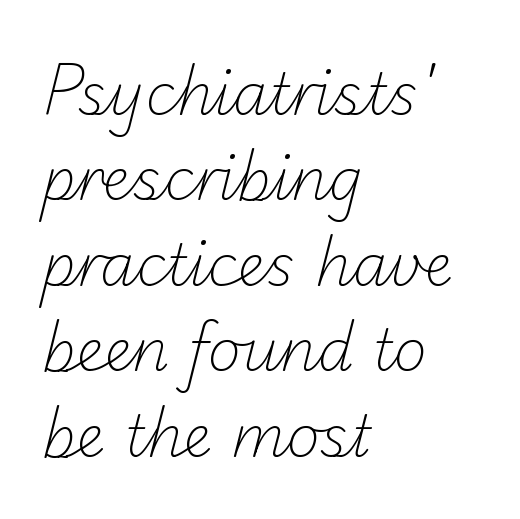
The image shows 57 px light sans-serif type; set left-aligned, normal line spacing (1.5x), normal letter spacing, not underlined; low stroke contrast and a small x-height.
